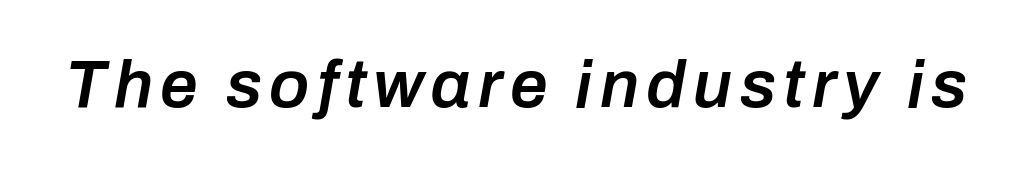
The image shows 67 px semibold type, italic (leaning right); set not underlined; low stroke contrast and a medium x-height.
